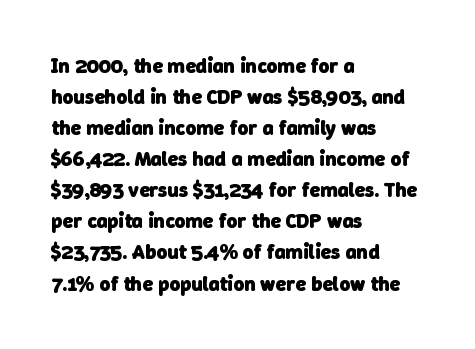
The space beneath each line is pristine and unruled. Words appear dense and cohesive because spacing is normal. Caption: bold face, heavy strokes. Notice how descenders clear the ascenders below comfortably — that's standard leading. Is the block centered? No — it sits flush against the left margin.
